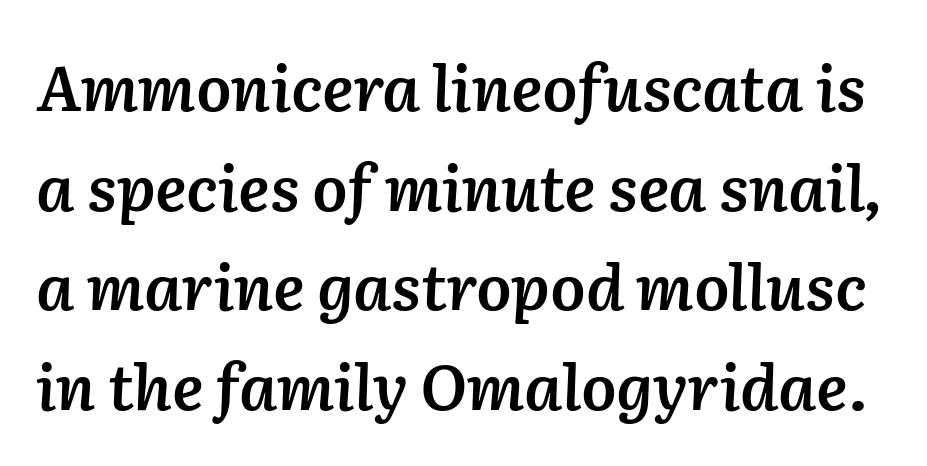
This rendering leaves character spacing at its baseline value. You could not count columns in this text — the font is proportionally spaced. The characters look somewhat weighty, a semibold short of true bold. These lines sit exactly where default settings would place them. If you drew a line through each stem, it would be angled. The foot of each line stays bare and open.
